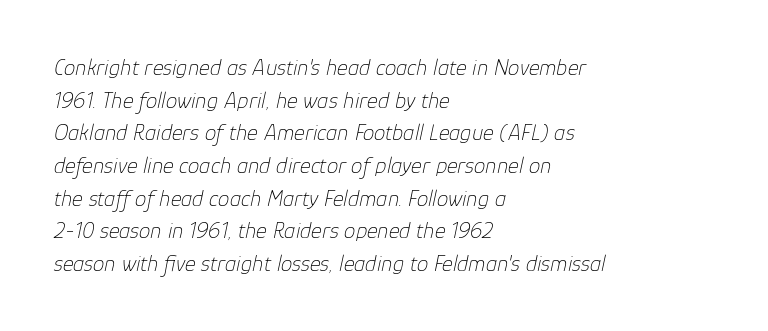
The passage shown is not underscored anywhere. The rag falls on the right side of this text block. Evenly set lines give the paragraph a standard silhouette. The tracking reads as untouched default to a designer's eye. The typesetting does not lean heavy: it is not bold. There's an unmistakable incline to the writing here.
